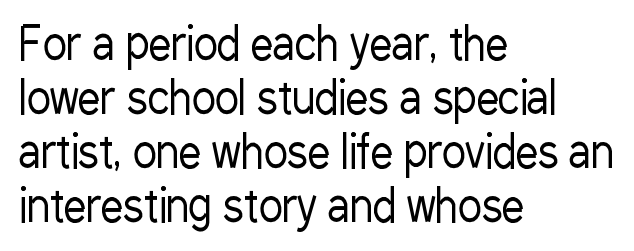
The image shows 45 px regular-weight, condensed sans-serif type, upright; set left-aligned, line spacing 1.2x, normal letter spacing, not underlined; low stroke contrast and a medium x-height.
